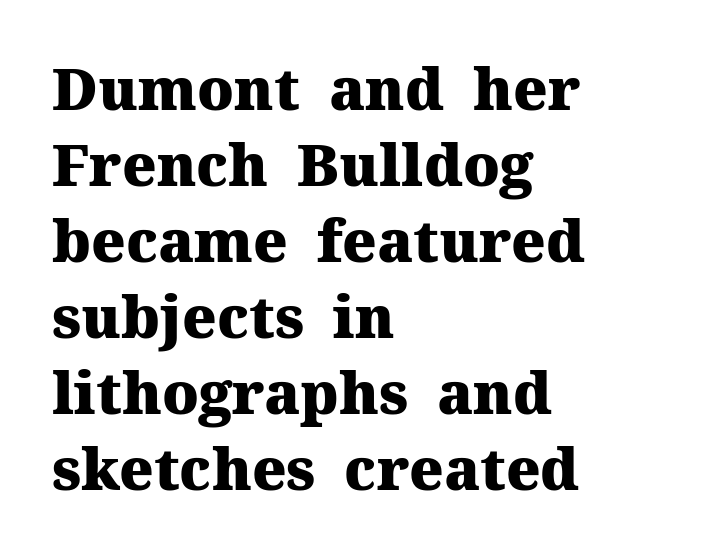
Q: Is the text bold? A: Yes.
Q: Is the text italic (slanted)? A: No, it is upright.
Q: Is the typeface a serif or a sans-serif typeface? A: Serif.
Q: Is the text underlined? A: No.
Q: How is the paragraph aligned? A: Left-aligned.
Q: Is the spacing between letters normal or unusually wide? A: Normal.
Q: Is the spacing between lines tight, normal or loose? A: Normal.
Q: Width (condensed, normal, or wide)? A: Normal.
Q: Stroke contrast? A: Medium.
Q: x-height? A: Medium.
Q: Monospaced? A: No.
